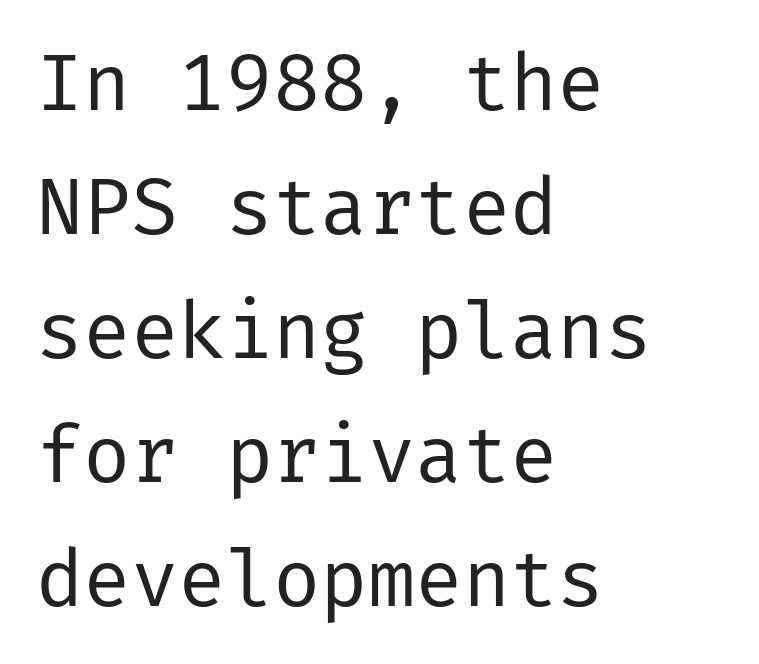
You can tell it's not italic because the verticals are truly vertical. Serifs: no, the terminals of the letterforms are clean. This rendering uses left alignment, leaving the right contour irregular. Tracking here is standard; glyphs follow each other at the usual distance.
